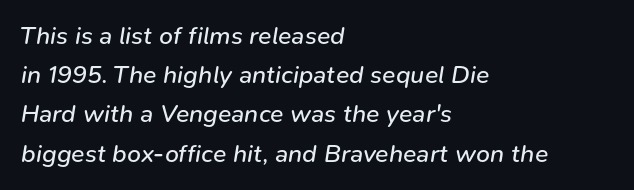
The image shows 25 px text type, italic (leaning right); set left-aligned, normal line spacing (1.57x), normal letter spacing, not underlined.
